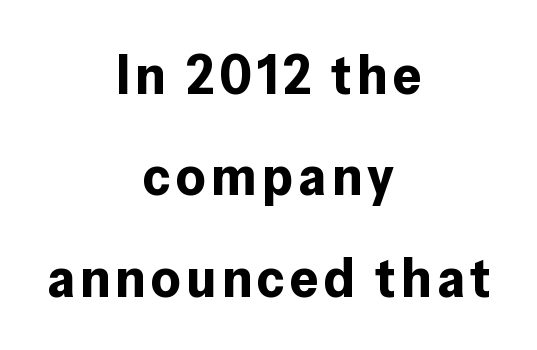
{"serif": "no", "italic": "no", "bold": "yes", "weight": "bold", "width": "normal", "stroke_contrast": "low", "x_height": "medium", "monospaced": "no", "underline": "no", "align": "center", "line_spacing_ratio": 1.81, "glyph_px": 56}
